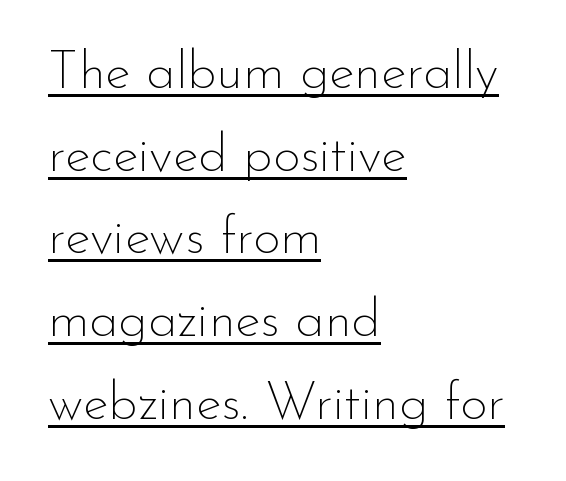
The image shows 53 px thin sans-serif type, upright; set left-aligned, normal line spacing (1.56x), normal letter spacing, underlined; low stroke contrast and a small x-height.
